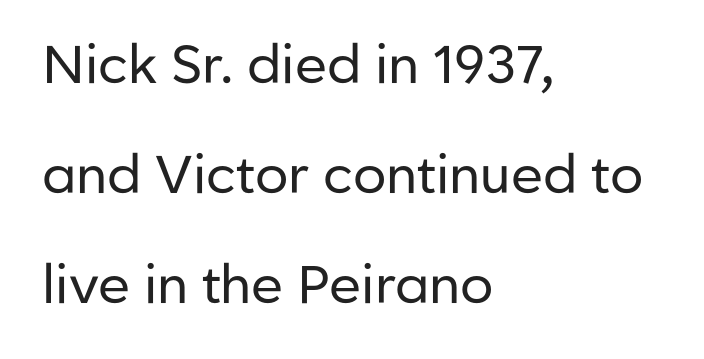
{"serif": "no", "italic": "no", "bold": "no", "weight": "regular", "width": "normal", "stroke_contrast": "low", "x_height": "medium", "monospaced": "no", "underline": "no", "align": "left", "line_spacing": "loose", "line_spacing_ratio": 2.08, "letter_spacing": "normal", "letter_spacing_em": 0.0, "glyph_px": 53}
